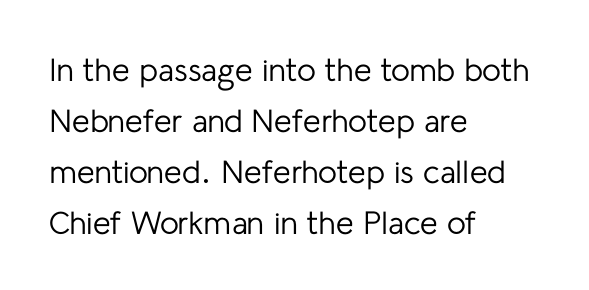
The image shows 32 px regular-weight sans-serif type, upright; set left-aligned, normal line spacing (1.59x), normal letter spacing, not underlined; low stroke contrast and a medium x-height.
